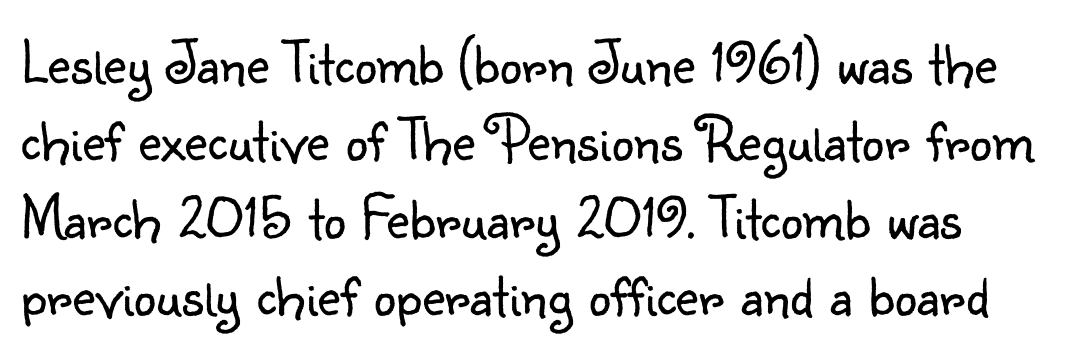
Spacing between characters is what you'd get straight out of the box. The typeface chosen for these lines omits serifs. This rendering features lettering with no underline. Nothing heavy about these letters — not bold at all. Italic: no, the glyphs are upright roman. Looks like regular typesetting: each glyph gets only the width it needs.
